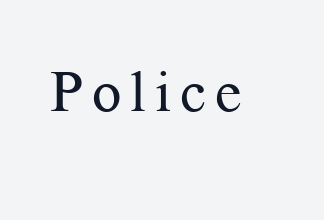
{"serif": "yes", "italic": "no", "bold": "no", "weight": "regular", "width": "normal", "stroke_contrast": "medium", "x_height": "medium", "monospaced": "no", "underline": "no", "glyph_px": 58}
